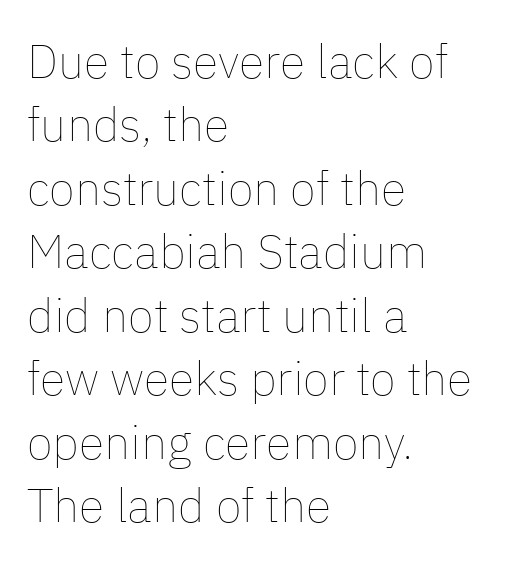
The specimen omits any rule beneath the text block's lines. Looks like regular typesetting: each glyph gets only the width it needs. Stems and bowls with no extra thickness — not bold. These lines stack with their left ends in a neat column. Is the letter spacing exaggerated? No — it looks like the ordinary default.
